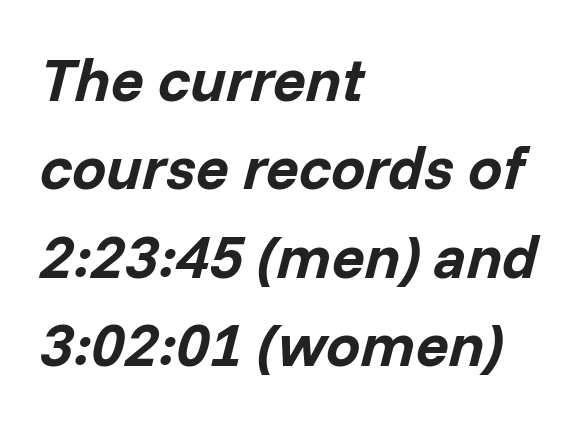
Q: Is the text bold? A: Yes.
Q: Is the text italic (slanted)? A: Yes, it leans right by about 14 degrees.
Q: Is the text underlined? A: No.
Q: How is the paragraph aligned? A: Left-aligned.
Q: Is the spacing between letters normal or unusually wide? A: Normal.
Q: Is the spacing between lines tight, normal or loose? A: Normal.
Q: Width (condensed, normal, or wide)? A: Normal.
Q: Stroke contrast? A: Low.
Q: x-height? A: Medium.
Q: Monospaced? A: No.
